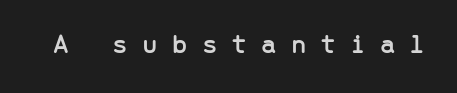
Q: Is the text italic (slanted)? A: No, it is upright.
Q: Is the typeface a serif or a sans-serif typeface? A: Sans-serif.
Q: Is the text underlined? A: No.
Q: Is the spacing between letters normal or unusually wide? A: Unusually wide.
Q: Width (condensed, normal, or wide)? A: Normal.
Q: Stroke contrast? A: Low.
Q: x-height? A: Medium.
Q: Monospaced? A: Yes.
